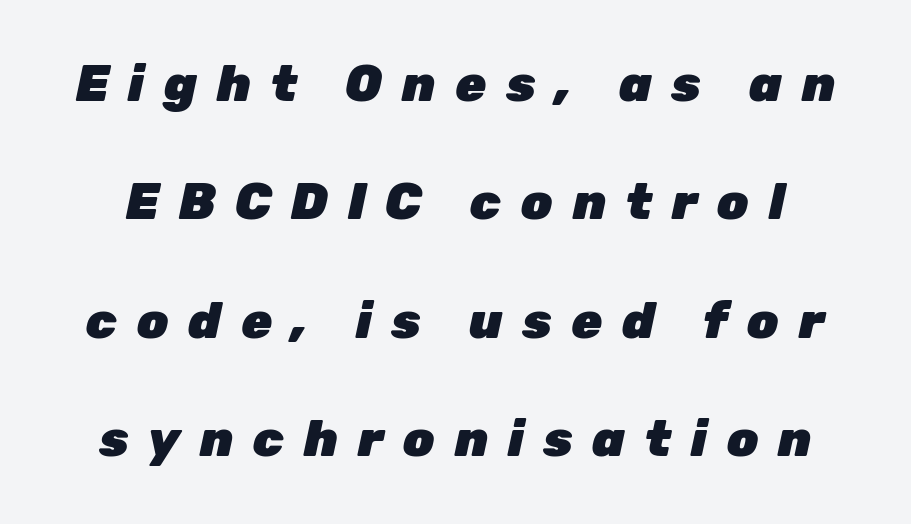
Q: Is the text bold? A: Yes.
Q: Is the text italic (slanted)? A: Yes, it leans right by about 12 degrees.
Q: Is the text underlined? A: No.
Q: Is the spacing between letters normal or unusually wide? A: Unusually wide.
Q: Is the spacing between lines tight, normal or loose? A: Loose.
Q: Width (condensed, normal, or wide)? A: Normal.
Q: Stroke contrast? A: Low.
Q: x-height? A: Medium.
Q: Monospaced? A: No.
